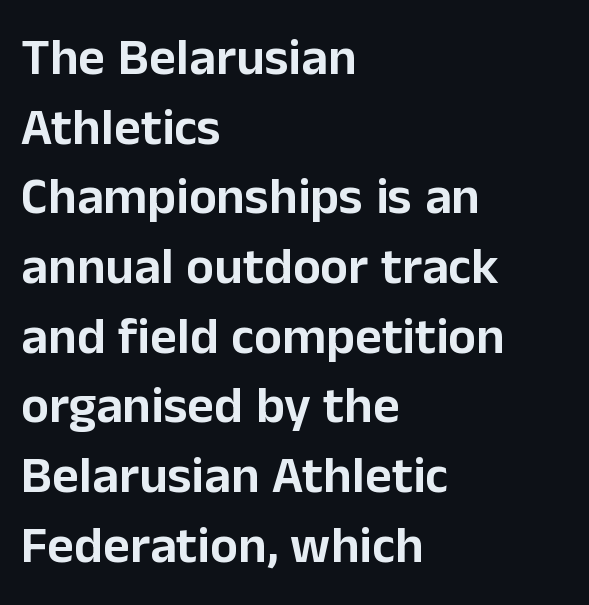
The image shows 52 px sans-serif type, upright; set left-aligned, normal line spacing (1.34x), normal letter spacing, not underlined; low stroke contrast and a medium x-height.
